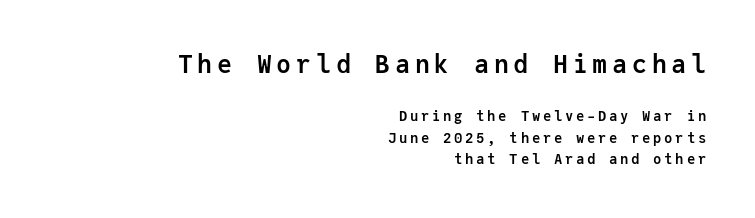
The string is rendered with underlining switched off. Regarding leading, the lines here are spaced in the standard way. The letters are bold, with thick, heavy strokes. The specimen reads as upright at a glance.
